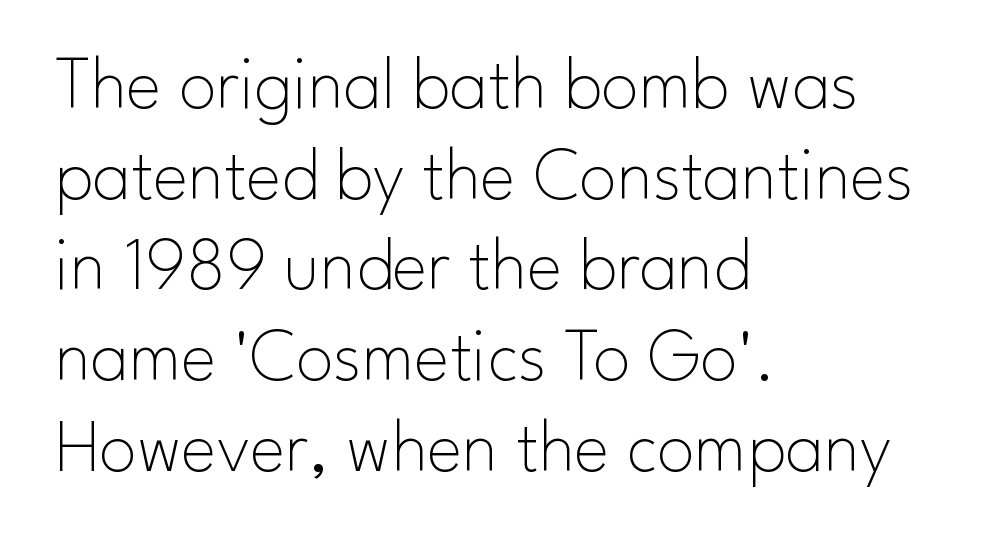
The image shows 75 px thin sans-serif type, upright; set left-aligned, line spacing 1.21x, normal letter spacing, not underlined; low stroke contrast and a small x-height.
